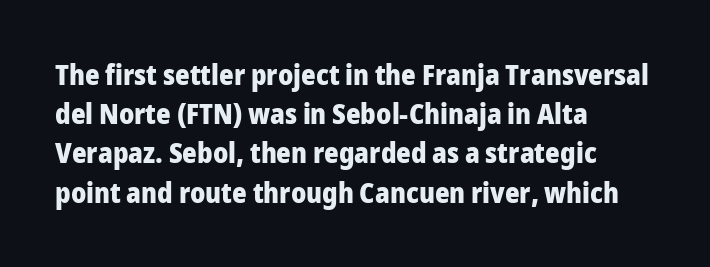
Q: Is the text bold? A: Yes.
Q: Is the text italic (slanted)? A: No, it is upright.
Q: Is the typeface a serif or a sans-serif typeface? A: Sans-serif.
Q: Is the text underlined? A: No.
Q: How is the paragraph aligned? A: Left-aligned.
Q: Is the spacing between letters normal or unusually wide? A: Normal.
Q: Is the spacing between lines tight, normal or loose? A: Normal.
Q: Width (condensed, normal, or wide)? A: Normal.
Q: Stroke contrast? A: Low.
Q: x-height? A: Medium.
Q: Monospaced? A: No.
